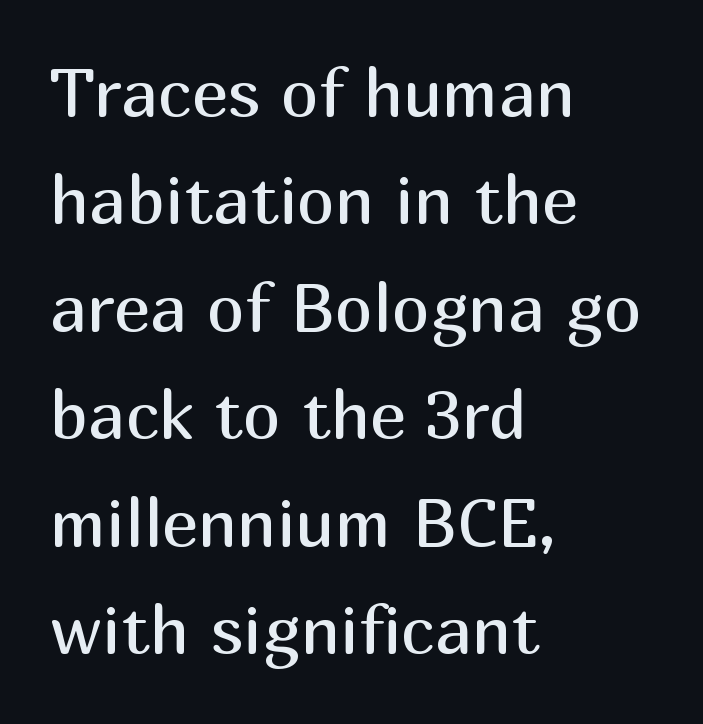
These lines stack with their left ends in a neat column. A roman cut, with each character standing at attention. The typeface has the unassuming heft of standard copy or less. The gap between lines stays unmarked. Each word holds together tightly as a unit, with standard inter-letter gaps. Regular leading.
